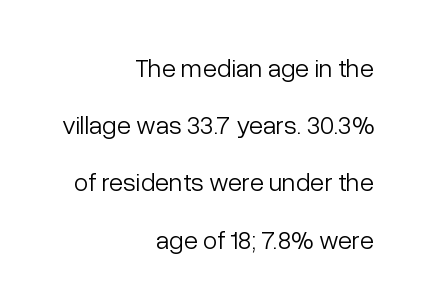
The image shows 26 px text type, upright; set right-aligned, loose line spacing (2.2x), normal letter spacing, not underlined.
